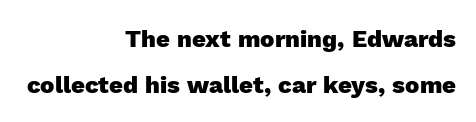
Clear beneath every line of the passage. Posture: vertical. You'd pick this weight for a headline — it's a proper bold. The space between consecutive lines is lavish. The passage shown has conventional tracking throughout.
